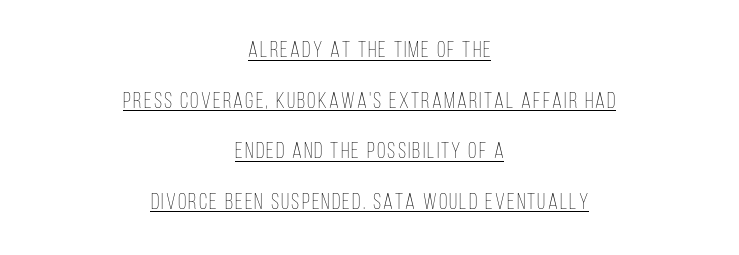
{"italic": "no", "bold": "no", "underline": "yes", "align": "center", "line_spacing": "loose", "line_spacing_ratio": 2.3, "glyph_px": 22}
